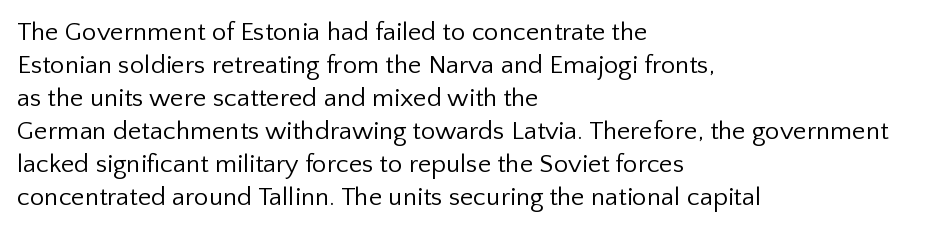
The image shows 26 px text type, upright; set left-aligned, normal line spacing (1.27x), normal letter spacing, not underlined.
